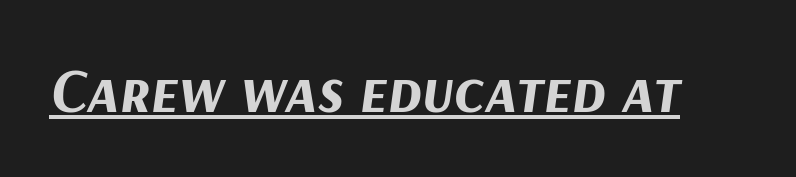
The image shows 63 px bold type, italic (leaning right); set normal letter spacing, underlined; medium stroke contrast and a medium x-height.
